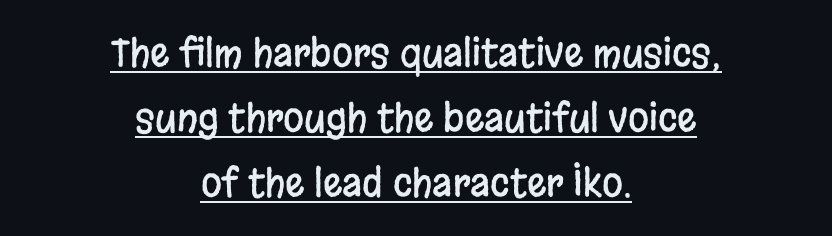
The image shows 38 px condensed sans-serif type, upright; set centered, line spacing 1.71x, normal letter spacing, underlined; low stroke contrast and a large x-height.
